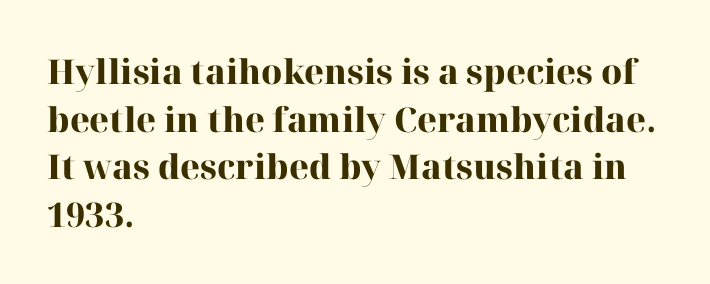
{"serif": "yes", "italic": "no", "bold": "yes", "weight": "heavy", "width": "normal", "stroke_contrast": "high", "x_height": "medium", "monospaced": "no", "underline": "no", "align": "left", "line_spacing": "normal", "line_spacing_ratio": 1.4, "letter_spacing": "normal", "letter_spacing_em": 0.0, "glyph_px": 34}
